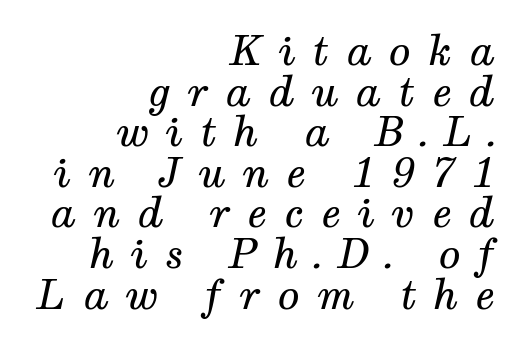
This sample is right-justified, so line beginnings fall wherever the words allow. These lines have a slow, spaced-out rhythm from letter to letter. Letters have the restrained weight of plain body copy at most. Decoration check: the copy has no underline. Italic: yes, the glyphs are oblique. Here the designer chose a conventional face with non-uniform glyph widths.
